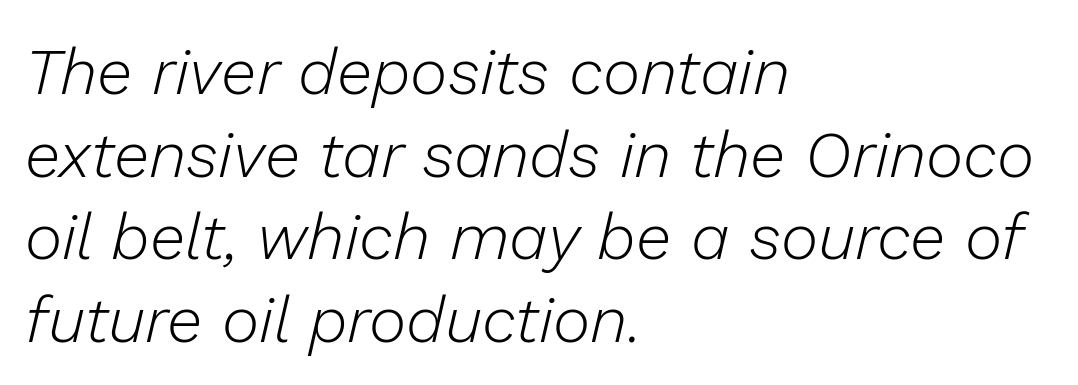
{"italic": "yes", "lean": "right", "slant_degrees": 13, "bold": "no", "weight": "light", "width": "normal", "stroke_contrast": "low", "x_height": "medium", "monospaced": "no", "underline": "no", "align": "left", "line_spacing": "normal", "line_spacing_ratio": 1.29, "letter_spacing": "normal", "letter_spacing_em": 0.0, "glyph_px": 64}
